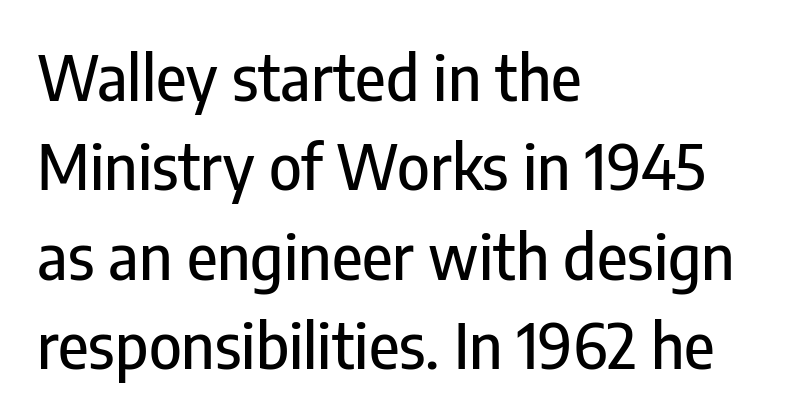
Q: Is the text italic (slanted)? A: No, it is upright.
Q: Is the typeface a serif or a sans-serif typeface? A: Sans-serif.
Q: Is the text underlined? A: No.
Q: How is the paragraph aligned? A: Left-aligned.
Q: Is the spacing between letters normal or unusually wide? A: Normal.
Q: Is the spacing between lines tight, normal or loose? A: Normal.
Q: Width (condensed, normal, or wide)? A: Condensed.
Q: Stroke contrast? A: Low.
Q: x-height? A: Medium.
Q: Monospaced? A: No.
